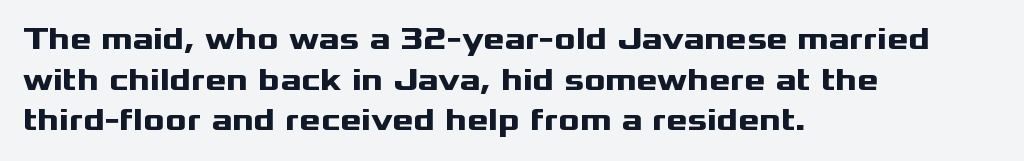
The image shows 32 px heavy, wide sans-serif type, upright; set left-aligned, normal line spacing (1.27x), normal letter spacing, not underlined; medium stroke contrast and a medium x-height.
